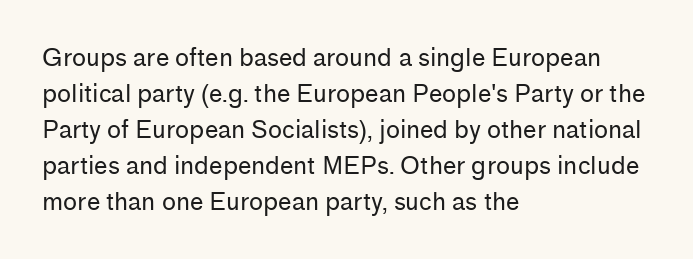
The image shows 24 px text type, upright; set left-aligned, normal line spacing (1.5x), normal letter spacing, not underlined.
